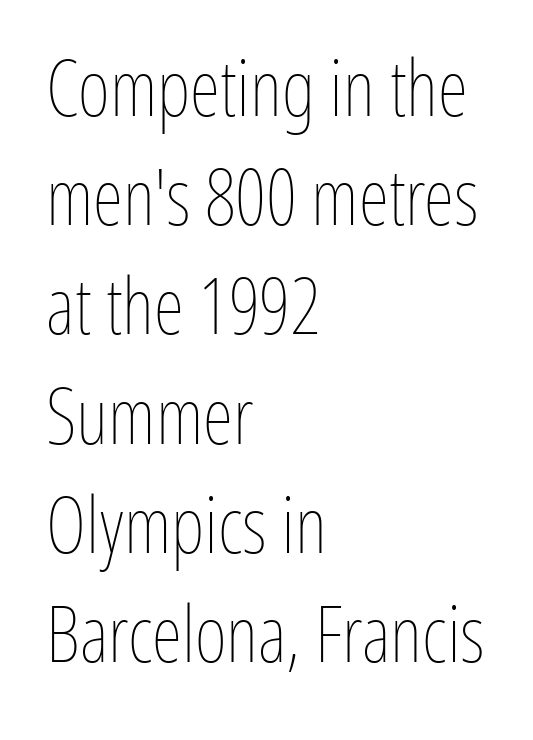
The lettering stays uniformly vertical, giving the passage a roman look. Is the stroke heavy? The answer is a plain regular-or-lighter. A normal amount of white space separates one row of letters from the next. The passage shown is typed in a proportional face where columns would drift. The passage shown is not underscored anywhere. The text block is weighted toward the left margin, trailing off unevenly rightward.
